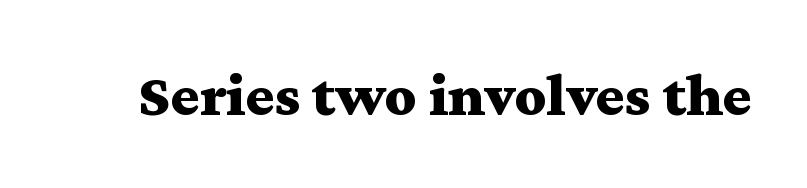
{"serif": "yes", "italic": "no", "bold": "yes", "weight": "bold", "width": "wide", "stroke_contrast": "medium", "x_height": "medium", "monospaced": "no", "underline": "no", "letter_spacing": "normal", "letter_spacing_em": 0.0, "glyph_px": 61}
